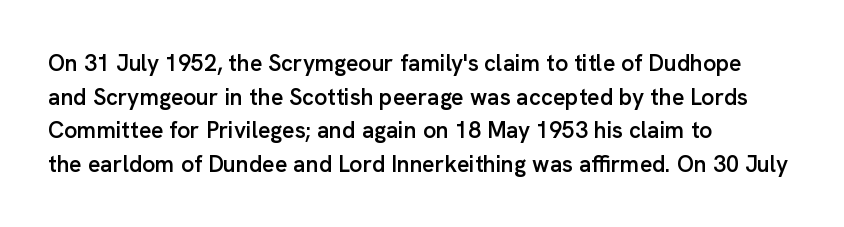
Is there any slant? The stems are plumb. Decoration check: the copy has no underline. Nothing unusual about the tracking: characters are spaced as the font intends. What weight is shown? A semibold, between regular and bold. The setting favours the left margin, as ordinary paragraphs usually do.
